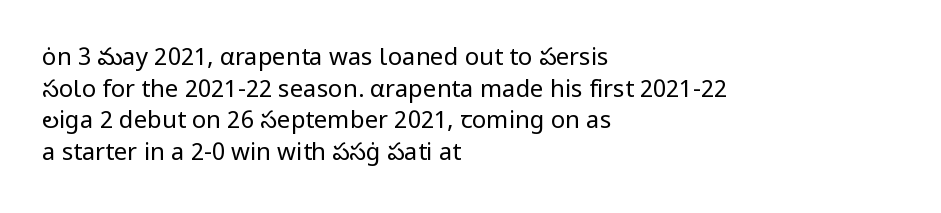
{"italic": "no", "bold": "no", "underline": "no", "align": "left", "line_spacing": "normal", "line_spacing_ratio": 1.32, "letter_spacing": "normal", "letter_spacing_em": 0.0, "glyph_px": 24}
